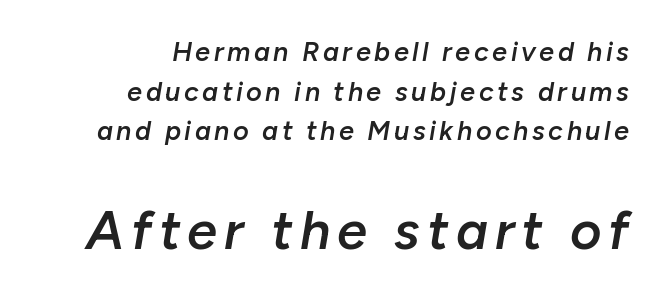
Here the designer chose a conventional face with non-uniform glyph widths. Notice how the passage keeps a crisp vertical edge on the right only. Look at the glyph heights: the lower group is clearly the bigger setting. This block has exactly the height ordinary leading produces.
